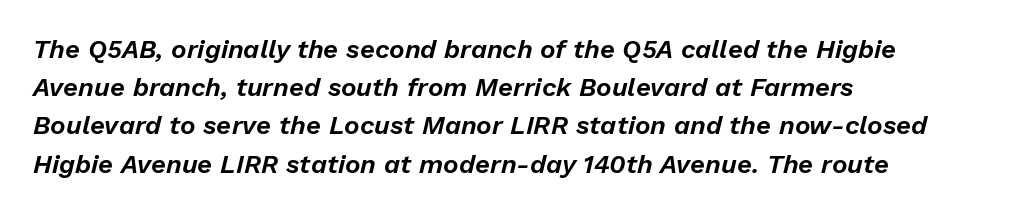
Q: Is the text italic (slanted)? A: Yes, it leans right by about 13 degrees.
Q: Is the text underlined? A: No.
Q: How is the paragraph aligned? A: Left-aligned.
Q: Is the spacing between letters normal or unusually wide? A: Normal.
Q: Is the spacing between lines tight, normal or loose? A: Normal.
